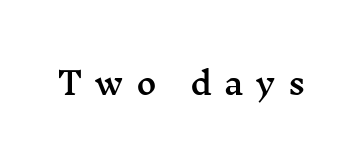
Q: Is the text italic (slanted)? A: No, it is upright.
Q: Is the typeface a serif or a sans-serif typeface? A: Serif.
Q: Is the text underlined? A: No.
Q: Is the spacing between letters normal or unusually wide? A: Unusually wide.
Q: Width (condensed, normal, or wide)? A: Wide.
Q: Stroke contrast? A: Medium.
Q: x-height? A: Medium.
Q: Monospaced? A: No.
